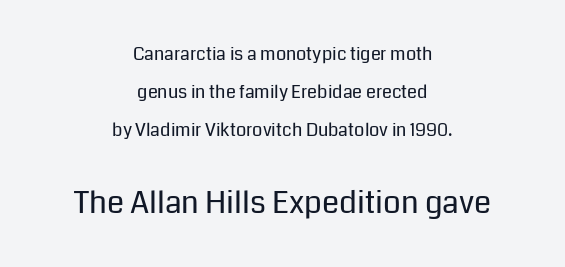
Q: Is the text bold? A: No.
Q: Is the text italic (slanted)? A: No, it is upright.
Q: Is the typeface a serif or a sans-serif typeface? A: Sans-serif.
Q: Is the text underlined? A: No.
Q: How is the paragraph aligned? A: Centered.
Q: Is the spacing between letters normal or unusually wide? A: Normal.
Q: Is the spacing between lines tight, normal or loose? A: Loose.
Q: Which block of text is set in a larger size, the first (top) or the second (bottom)? A: The second (bottom) one.
Q: Width (condensed, normal, or wide)? A: Normal.
Q: Stroke contrast? A: Low.
Q: x-height? A: Medium.
Q: Monospaced? A: No.
